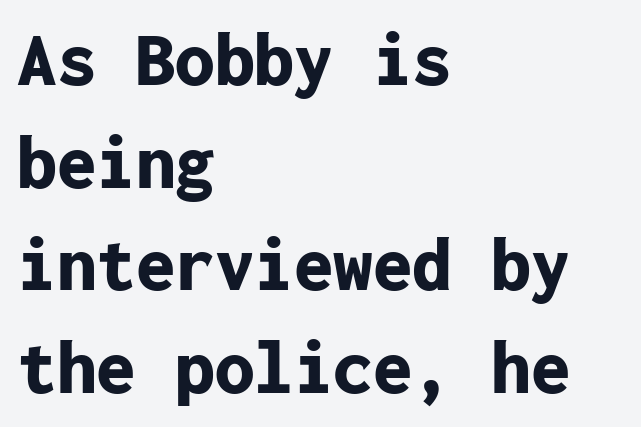
{"serif": "no", "italic": "no", "bold": "yes", "weight": "bold", "width": "normal", "stroke_contrast": "low", "x_height": "medium", "monospaced": "yes", "underline": "no", "align": "left", "line_spacing": "normal", "line_spacing_ratio": 1.3, "letter_spacing": "normal", "letter_spacing_em": 0.0, "glyph_px": 79}
